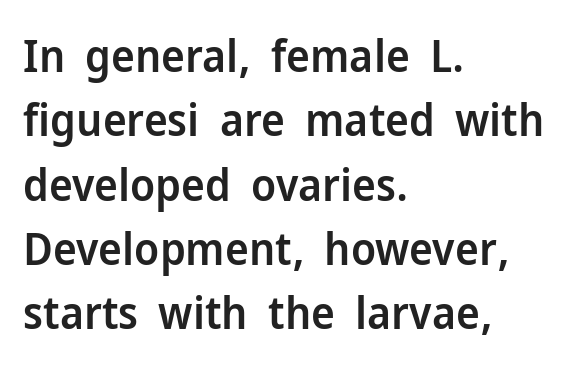
The image shows 45 px semibold sans-serif type, upright; set left-aligned, normal line spacing (1.43x), normal letter spacing, not underlined; low stroke contrast and a medium x-height.
